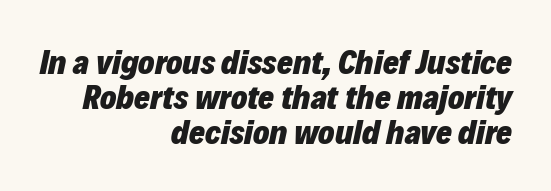
Q: Is the text bold? A: Yes.
Q: Is the text italic (slanted)? A: Yes, it leans right by about 12 degrees.
Q: Is the text underlined? A: No.
Q: How is the paragraph aligned? A: Right-aligned.
Q: Is the spacing between letters normal or unusually wide? A: Normal.
Q: Is the spacing between lines tight, normal or loose? A: Tight.
Q: Width (condensed, normal, or wide)? A: Normal.
Q: Stroke contrast? A: Low.
Q: x-height? A: Medium.
Q: Monospaced? A: No.
